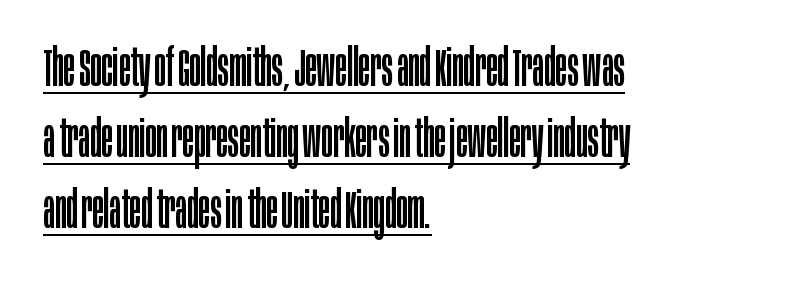
{"serif": "no", "italic": "no", "bold": "no", "weight": "regular", "width": "condensed", "stroke_contrast": "low", "x_height": "large", "monospaced": "no", "underline": "yes", "align": "left", "line_spacing": "normal", "line_spacing_ratio": 1.34, "letter_spacing": "normal", "letter_spacing_em": 0.0, "glyph_px": 53}
